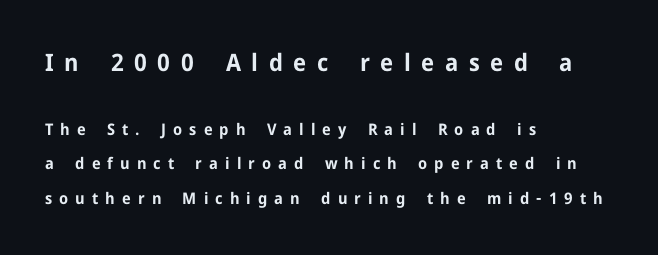
Q: Is the text bold? A: Yes.
Q: Is the text italic (slanted)? A: No, it is upright.
Q: Is the text underlined? A: No.
Q: How is the paragraph aligned? A: Left-aligned.
Q: Is the spacing between letters normal or unusually wide? A: Unusually wide.
Q: Is the spacing between lines tight, normal or loose? A: Loose.
Q: Which block of text is set in a larger size, the first (top) or the second (bottom)? A: The first (top) one.
